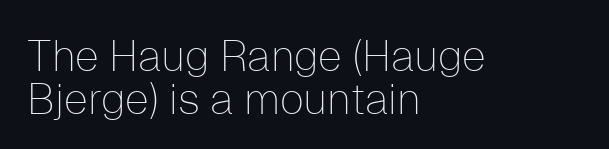
The image shows 43 px thin sans-serif type, upright; set left-aligned, tight line spacing (1.01x), normal letter spacing, not underlined; low stroke contrast and a medium x-height.
